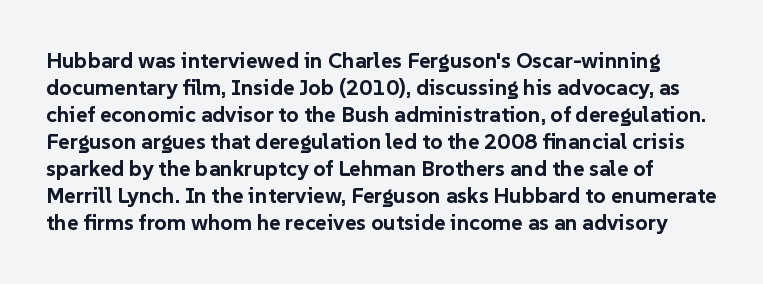
{"italic": "no", "bold": "yes", "underline": "no", "line_spacing_ratio": 1.23, "letter_spacing": "normal", "letter_spacing_em": 0.0, "glyph_px": 22}
